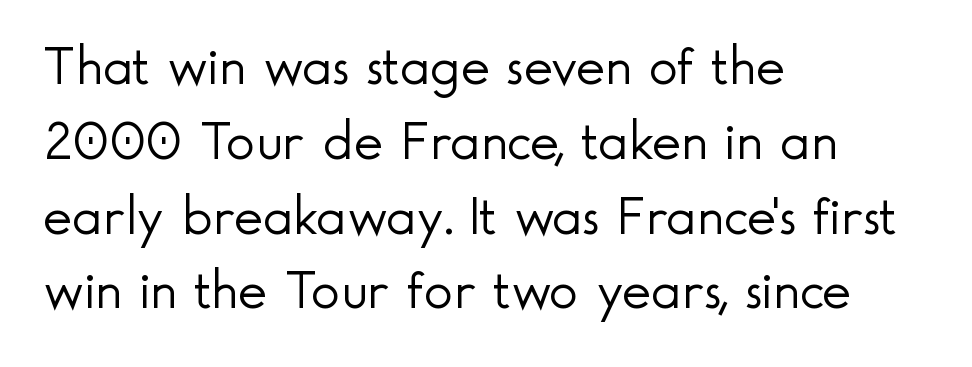
{"serif": "no", "italic": "no", "bold": "no", "weight": "light", "width": "normal", "x_height": "small", "monospaced": "no", "underline": "no", "align": "left", "line_spacing": "normal", "line_spacing_ratio": 1.36, "letter_spacing": "normal", "letter_spacing_em": 0.0, "glyph_px": 55}
